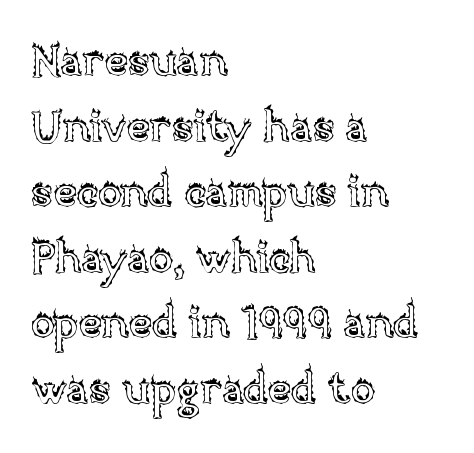
Q: Is the text italic (slanted)? A: No, it is upright.
Q: Is the text underlined? A: No.
Q: How is the paragraph aligned? A: Left-aligned.
Q: Is the spacing between letters normal or unusually wide? A: Normal.
Q: Is the spacing between lines tight, normal or loose? A: Normal.
Q: Width (condensed, normal, or wide)? A: Normal.
Q: x-height? A: Large.
Q: Monospaced? A: No.
